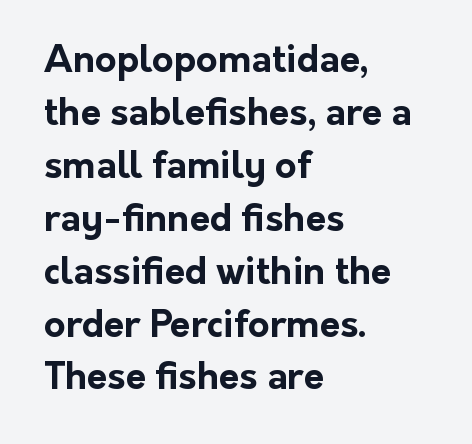
The image shows 37 px bold sans-serif type, upright; set left-aligned, normal line spacing (1.43x), normal letter spacing, not underlined; low stroke contrast and a medium x-height.
